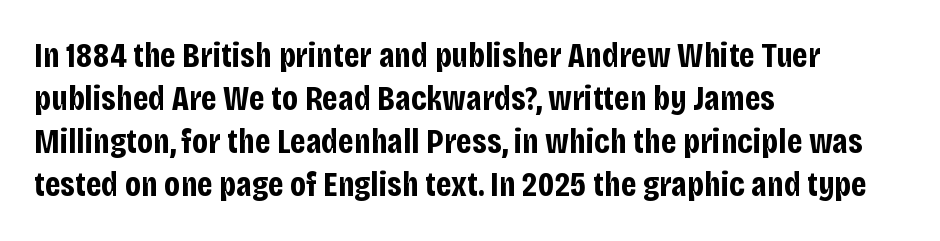
Q: Is the text bold? A: Yes.
Q: Is the text italic (slanted)? A: No, it is upright.
Q: Is the typeface a serif or a sans-serif typeface? A: Sans-serif.
Q: Is the text underlined? A: No.
Q: How is the paragraph aligned? A: Left-aligned.
Q: Is the spacing between letters normal or unusually wide? A: Normal.
Q: Width (condensed, normal, or wide)? A: Condensed.
Q: Stroke contrast? A: Low.
Q: x-height? A: Large.
Q: Monospaced? A: No.
